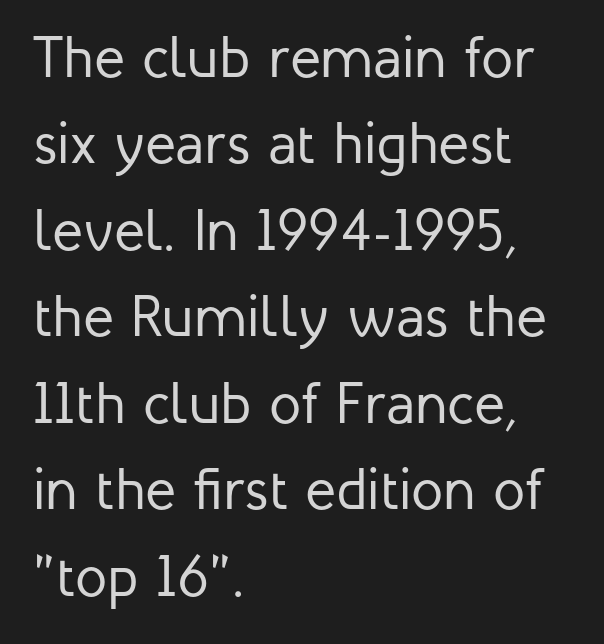
{"serif": "no", "italic": "no", "bold": "no", "weight": "regular", "width": "normal", "stroke_contrast": "low", "x_height": "medium", "monospaced": "no", "underline": "no", "align": "left", "line_spacing": "normal", "line_spacing_ratio": 1.49, "letter_spacing": "normal", "letter_spacing_em": 0.0, "glyph_px": 58}
